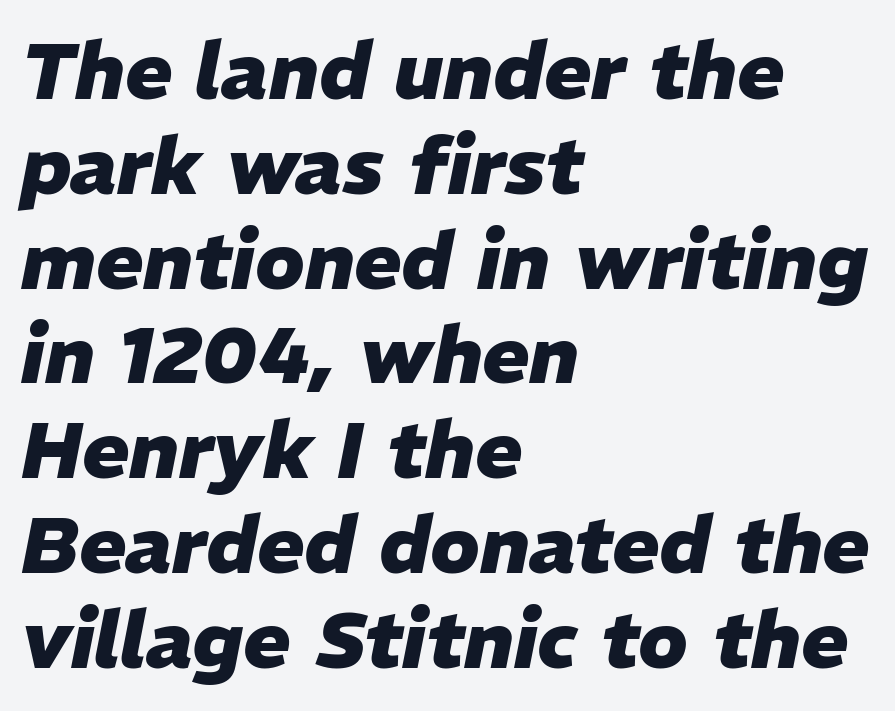
Style check: oblique. The lines are quadded left. Between one letter and the next there's only the usual sliver of space. Clear beneath every line of the passage. Weight: bold.
